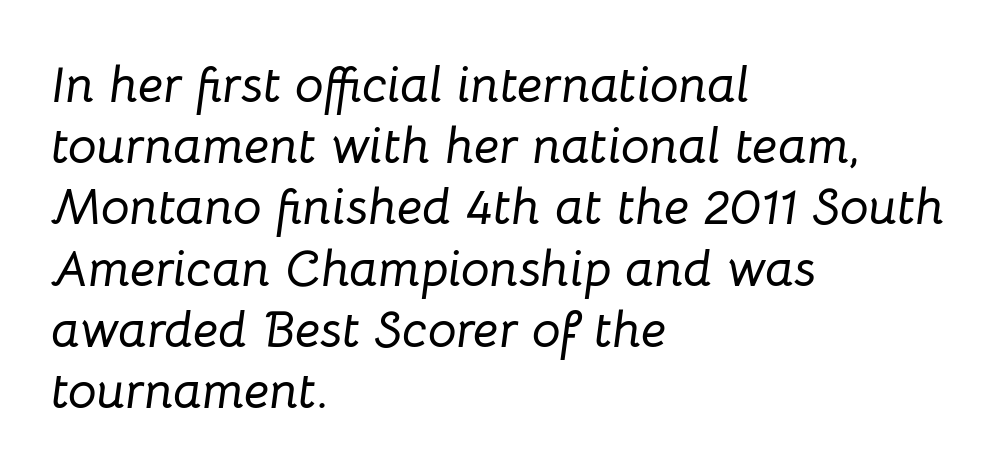
{"italic": "yes", "lean": "right", "slant_degrees": 8, "width": "normal", "stroke_contrast": "low", "x_height": "medium", "monospaced": "no", "underline": "no", "align": "left", "line_spacing_ratio": 1.2, "letter_spacing": "normal", "letter_spacing_em": 0.0, "glyph_px": 51}
